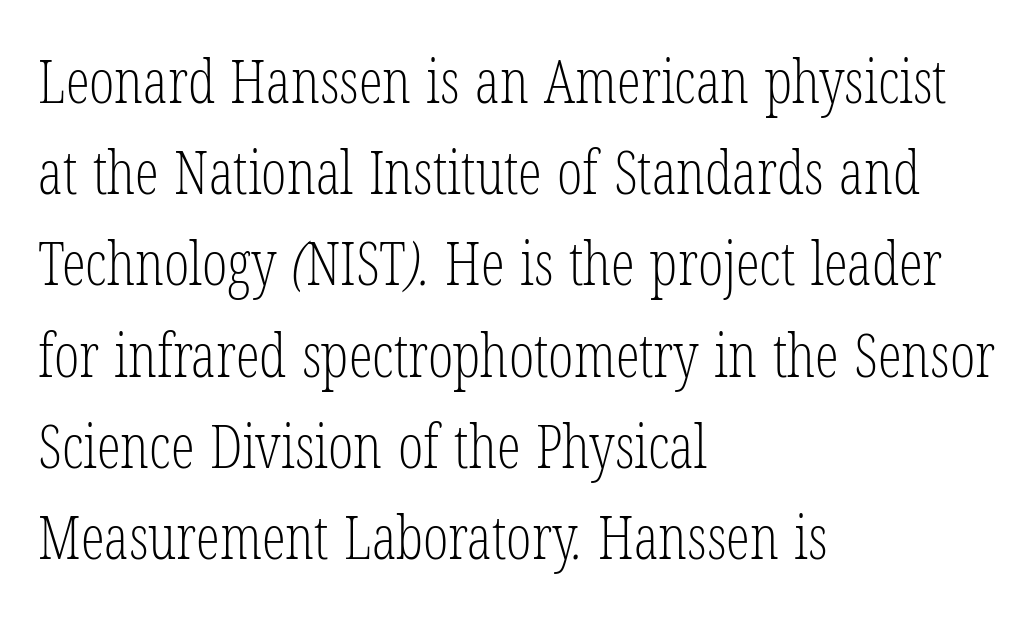
{"serif": "yes", "bold": "no", "weight": "light", "width": "condensed", "stroke_contrast": "low", "x_height": "medium", "monospaced": "no", "underline": "no", "align": "left", "line_spacing": "normal", "line_spacing_ratio": 1.52, "letter_spacing": "normal", "letter_spacing_em": 0.0, "glyph_px": 60}
